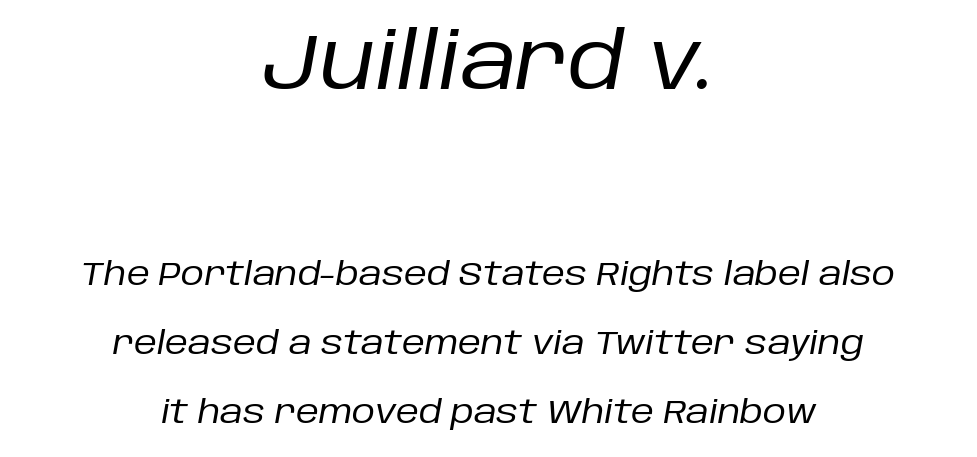
The image shows 79 px regular-weight type, italic (leaning right); set centered, loose line spacing (2.15x), normal letter spacing, not underlined; the first (top) block is 2.47x larger; low stroke contrast and a large x-height.
